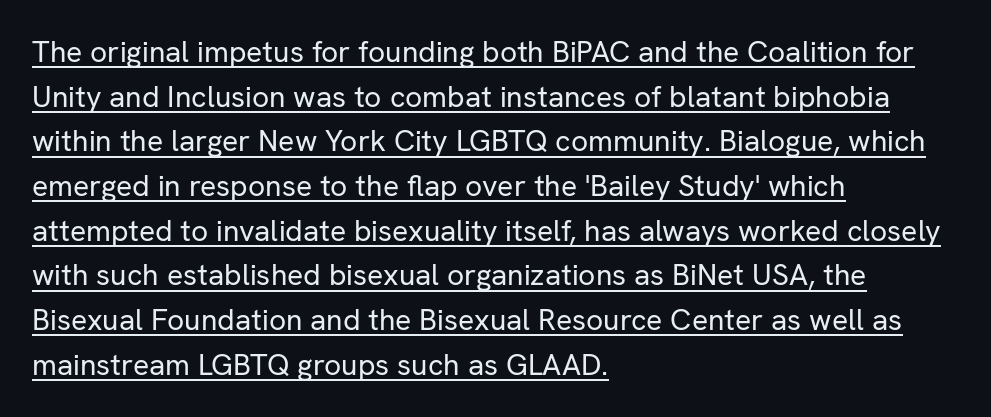
Q: Is the text bold? A: No.
Q: Is the text italic (slanted)? A: No, it is upright.
Q: Is the typeface a serif or a sans-serif typeface? A: Sans-serif.
Q: Is the text underlined? A: Yes.
Q: How is the paragraph aligned? A: Left-aligned.
Q: Is the spacing between letters normal or unusually wide? A: Normal.
Q: Is the spacing between lines tight, normal or loose? A: Normal.
Q: Width (condensed, normal, or wide)? A: Normal.
Q: Stroke contrast? A: Low.
Q: x-height? A: Medium.
Q: Monospaced? A: No.
